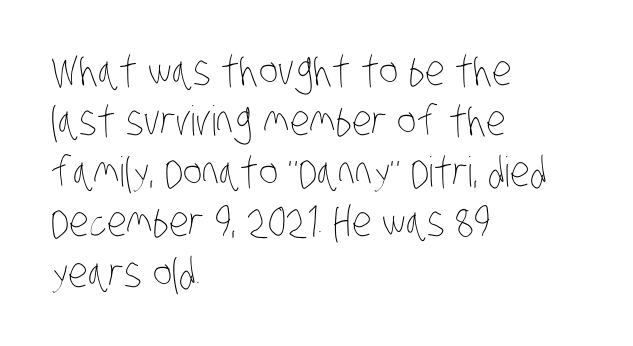
Heft: none added — not bold. Type without underlining. A typesetter would call this zero additional tracking. Horizontal alignment here is leftward, the default for most running prose. The face used here is proportionally spaced, like ordinary book or web type.
